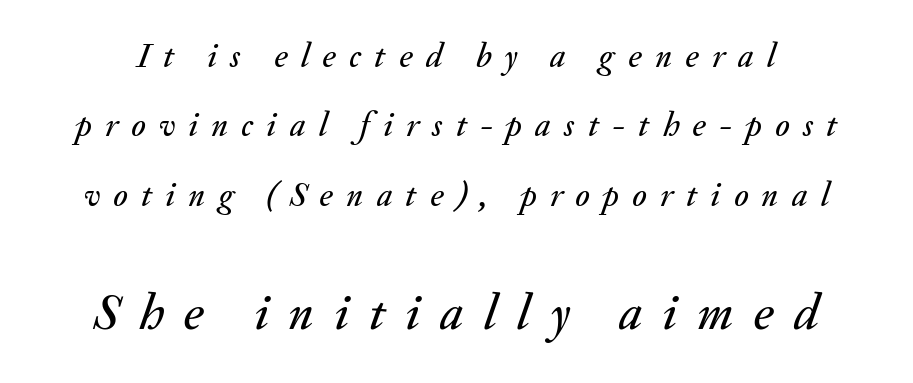
Q: Is the text italic (slanted)? A: Yes, it leans right by about 20 degrees.
Q: Is the text underlined? A: No.
Q: Is the spacing between letters normal or unusually wide? A: Unusually wide.
Q: Is the spacing between lines tight, normal or loose? A: Loose.
Q: Which block of text is set in a larger size, the first (top) or the second (bottom)? A: The second (bottom) one.
Q: Width (condensed, normal, or wide)? A: Normal.
Q: Stroke contrast? A: Medium.
Q: x-height? A: Small.
Q: Monospaced? A: No.
